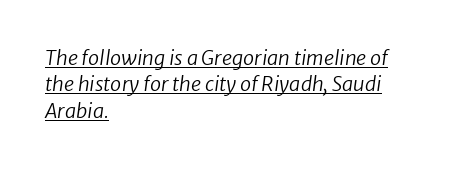
The image shows 20 px text type; set left-aligned, normal line spacing (1.32x), normal letter spacing, underlined.
